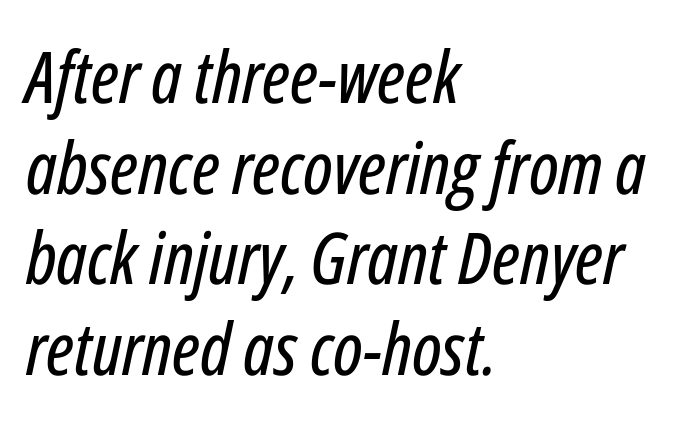
The image shows 72 px condensed type, italic (leaning right); set left-aligned, normal line spacing (1.26x), normal letter spacing, not underlined; low stroke contrast and a medium x-height.
